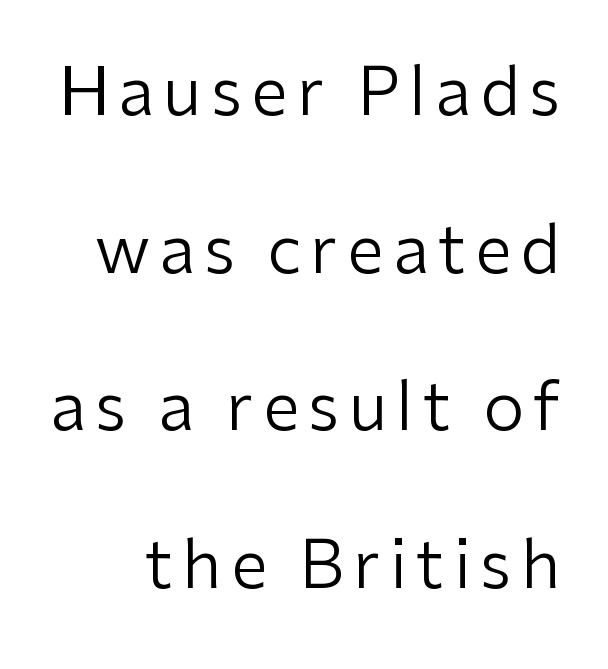
The image shows 66 px regular-weight sans-serif type, upright; set loose line spacing (2.39x), not underlined; low stroke contrast and a medium x-height.
